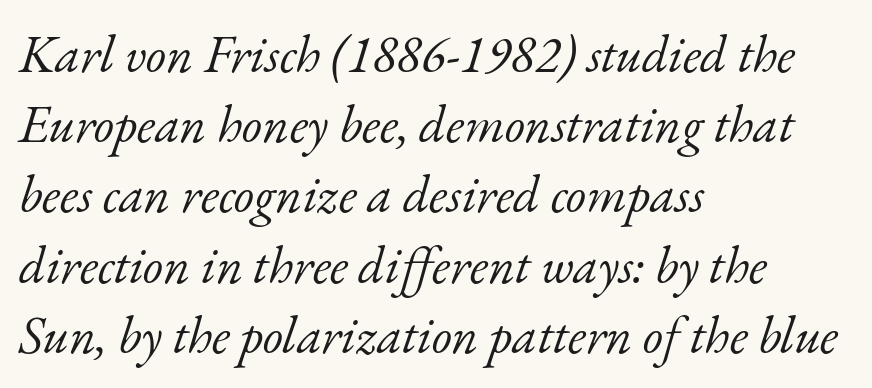
The image shows 52 px light serif type, italic (leaning right); set left-aligned, normal line spacing (1.35x), normal letter spacing, not underlined; low stroke contrast and a small x-height.
